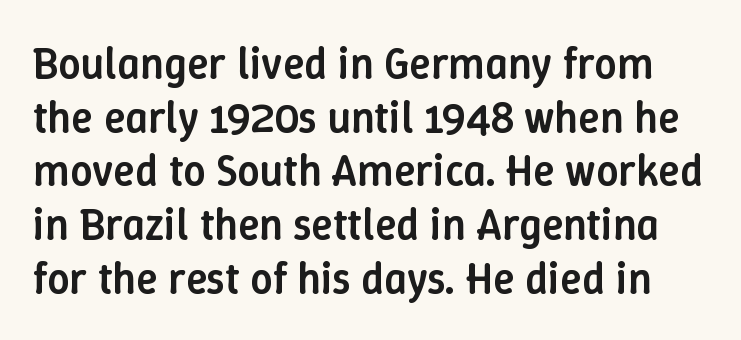
{"italic": "no", "bold": "semi", "weight": "semibold", "width": "normal", "stroke_contrast": "low", "x_height": "medium", "monospaced": "no", "underline": "no", "line_spacing_ratio": 1.22, "letter_spacing": "normal", "letter_spacing_em": 0.0, "glyph_px": 44}
